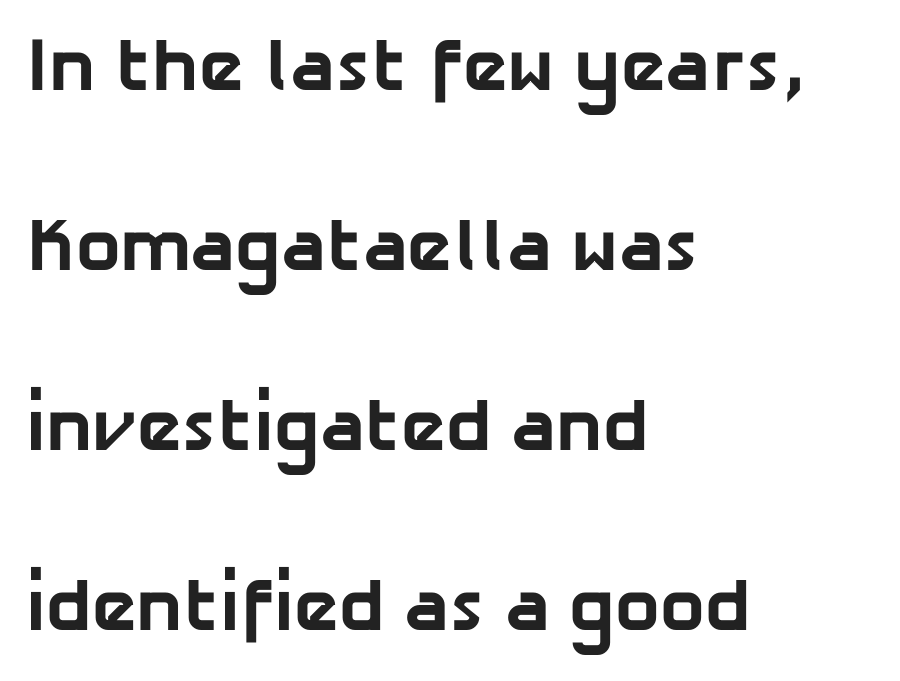
Does the leading feel generous? Absolutely, it's lavish. The typeface chosen for these lines omits serifs. Horizontal alignment here is leftward, the default for most running prose. The string is rendered with underlining switched off. Do the characters align in a grid? No, the font is proportional. The characters look thick and weighty, a clear bold.
